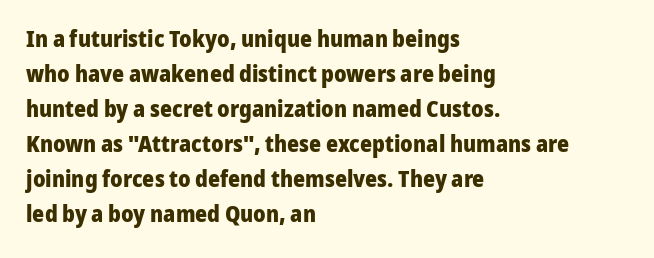
Q: Is the text bold? A: Yes.
Q: Is the text italic (slanted)? A: No, it is upright.
Q: Is the text underlined? A: No.
Q: How is the paragraph aligned? A: Left-aligned.
Q: Is the spacing between letters normal or unusually wide? A: Normal.
Q: Is the spacing between lines tight, normal or loose? A: Normal.
